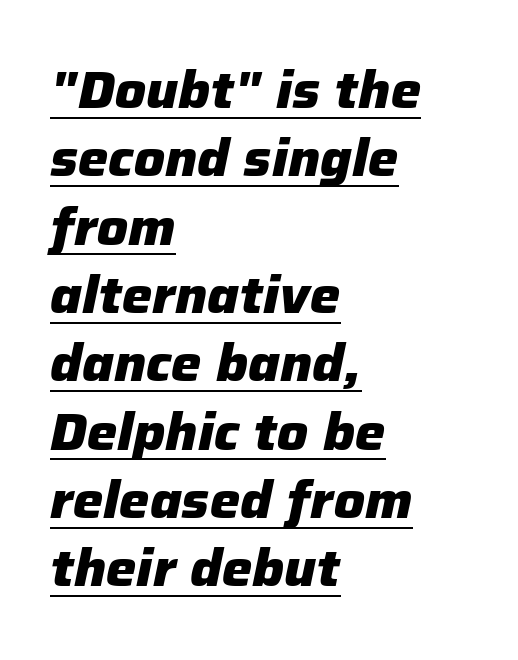
The image shows 51 px heavy type, italic (leaning right); set left-aligned, normal line spacing (1.34x), normal letter spacing, underlined; low stroke contrast and a medium x-height.
